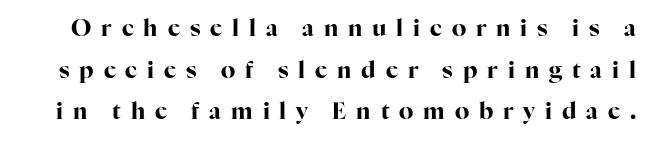
The image shows 23 px bold type, upright; set line spacing 1.81x, unusually wide letter spacing (+0.43 em), not underlined.
